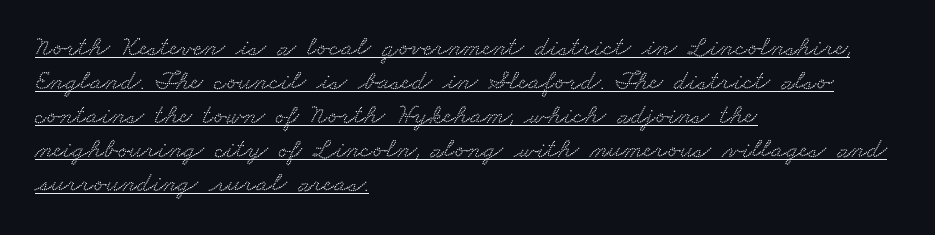
Observe the ordinary spacing: letters are neighbours, not strangers. Old-style or modern, the face here clearly has serifs. Typeset ragged right — the left edge is the straight one. The typesetter has applied underlining to the passage shown. Spacing verdict: proportional, widths tailored to each character.
